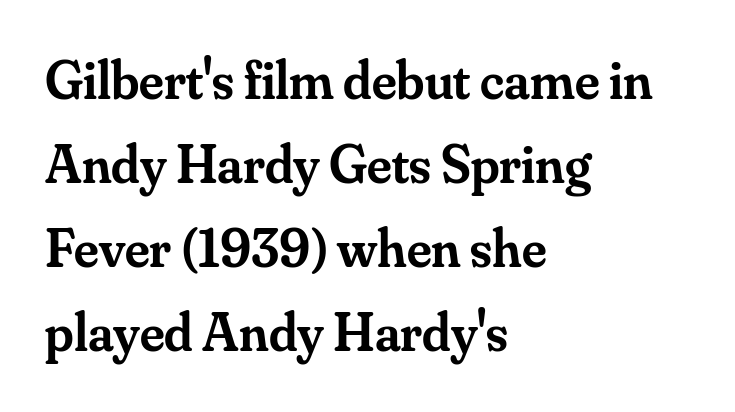
The image shows 55 px semibold serif type, upright; set left-aligned, normal line spacing (1.53x), normal letter spacing, not underlined; medium stroke contrast and a small x-height.
